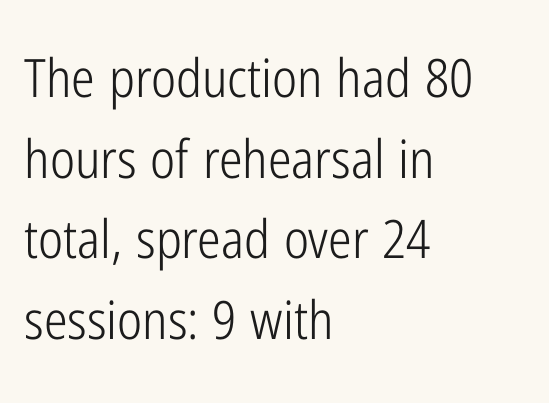
A typesetter would call this proportional, since set widths differ per character. The vertical gap from one line to the next is medium. This is roman type, the default non-slanted kind. Visually the block forms a straight wall on the left and a jagged coastline on the right.
